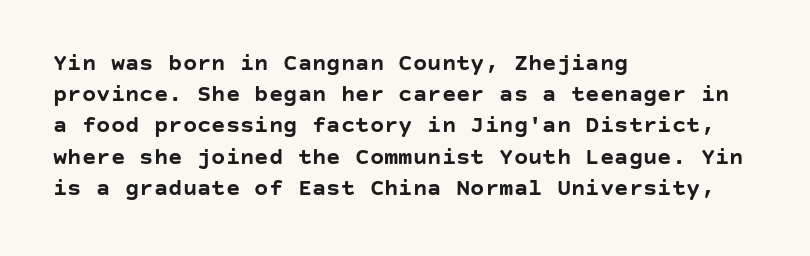
Every letter is thick-stroked: bold, no question. Line starts are locked; line ends wander. What's the leading like? Ordinary, nothing unusual. Glance below the letters and you will spot only blank space.
